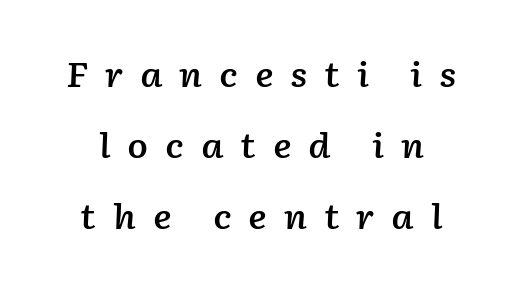
{"italic": "yes", "lean": "right", "slant_degrees": 2, "bold": "semi", "weight": "semibold", "width": "normal", "stroke_contrast": "low", "x_height": "medium", "monospaced": "no", "underline": "no", "align": "center", "line_spacing": "loose", "line_spacing_ratio": 2.09, "letter_spacing": "wide", "letter_spacing_em": 0.49, "glyph_px": 34}
